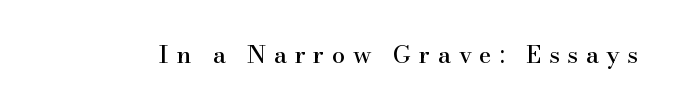
Honestly, the letter spacing is so wide it's the main thing you notice. It's the straight-up-and-down kind of type. This rendering features lettering with no underline.
